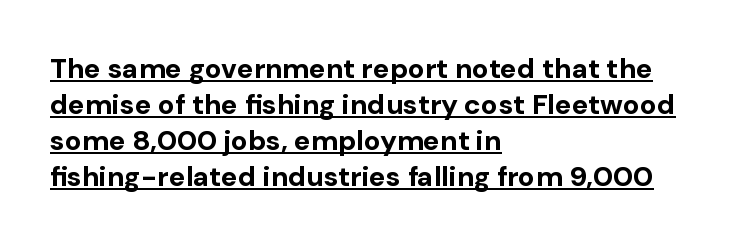
{"serif": "no", "italic": "no", "bold": "yes", "weight": "bold", "width": "normal", "stroke_contrast": "low", "x_height": "medium", "monospaced": "no", "underline": "yes", "align": "left", "line_spacing": "normal", "line_spacing_ratio": 1.29, "letter_spacing": "normal", "letter_spacing_em": 0.0, "glyph_px": 28}
